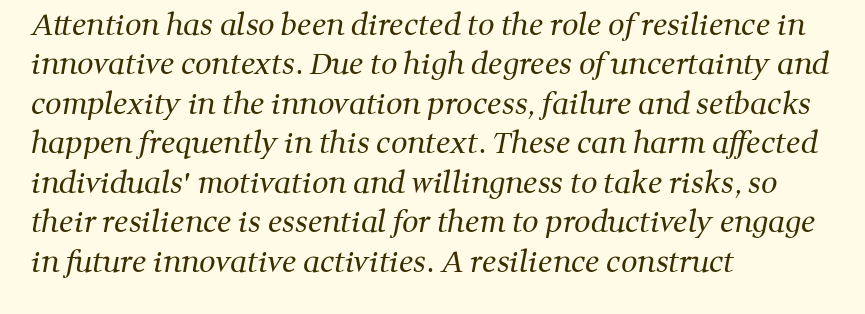
Left-aligned paragraph, ragged on the right. These lines are rendered in a variable-pitch font. Vertical spacing — default. Does the type have serifs? Yes, each stem ends in a small foot.
